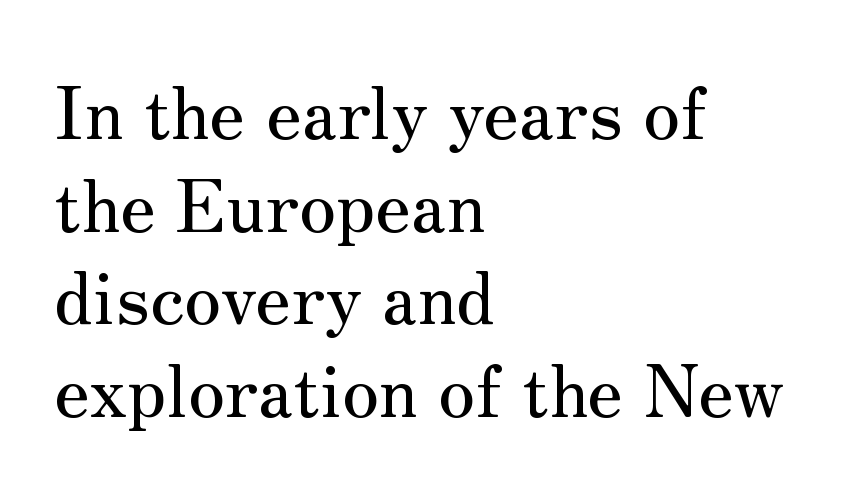
The image shows 73 px serif type, upright; set left-aligned, normal line spacing (1.27x), normal letter spacing, not underlined; medium stroke contrast and a small x-height.
